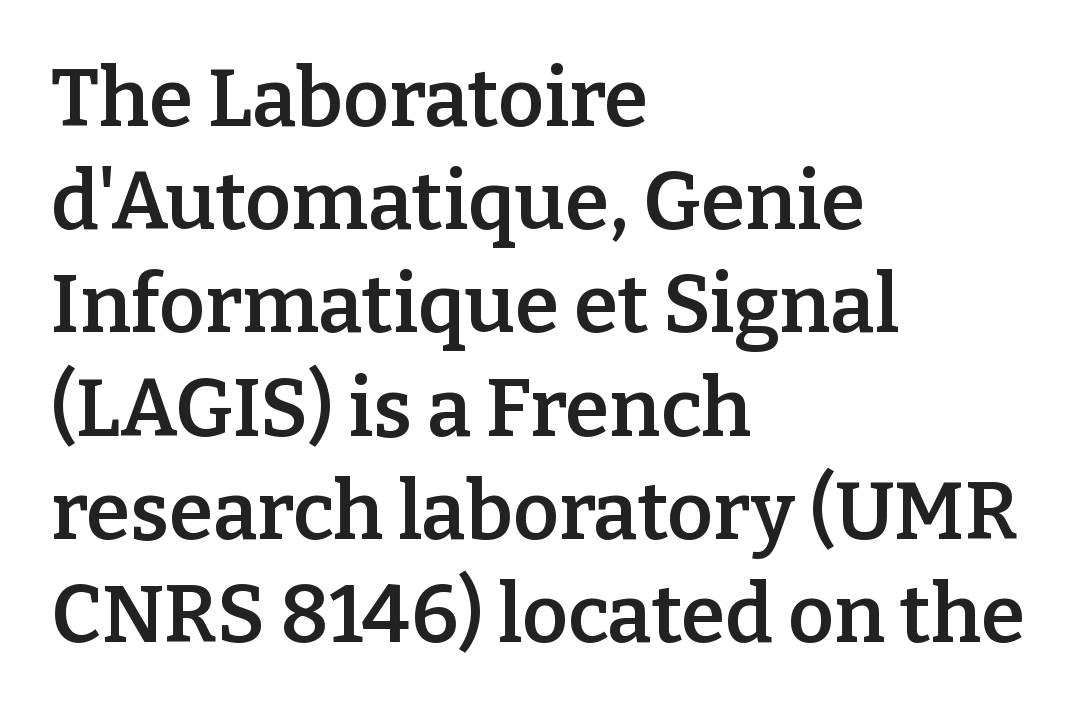
The image shows 80 px semibold serif type, upright; set left-aligned, normal line spacing (1.29x), normal letter spacing, not underlined; low stroke contrast and a medium x-height.
